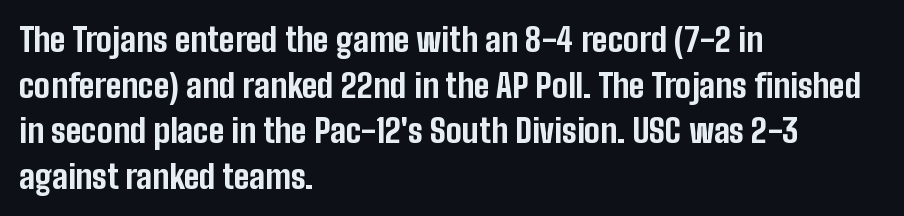
The image shows 33 px bold, condensed sans-serif type, upright; set left-aligned, normal line spacing (1.38x), normal letter spacing, not underlined; low stroke contrast and a medium x-height.
